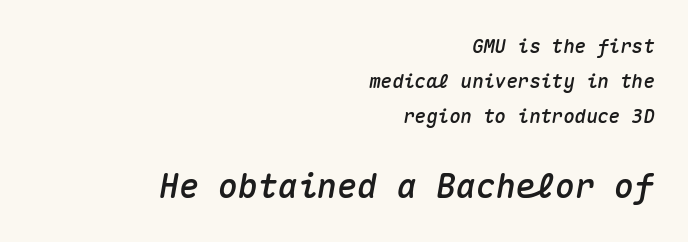
Is this a fixed-width face? Yes — each glyph sits in an identical cell. Each line ends at the same right margin while the left side varies. Default kerning and tracking; the words read as compact shapes. Has an underline been added? It has not. Yep, that's italic — everything's leaning. You get the small type first, then a jump to larger type.
